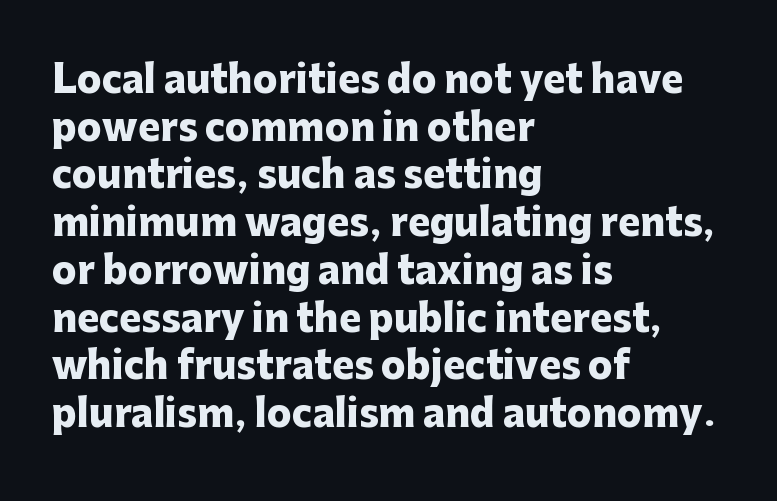
The passage shown is typed in a proportional face where columns would drift. Default kerning and tracking; the words read as compact shapes. Is the type bold? Yes — the strokes are clearly thick and heavy. A roman cut, with each character standing at attention.
